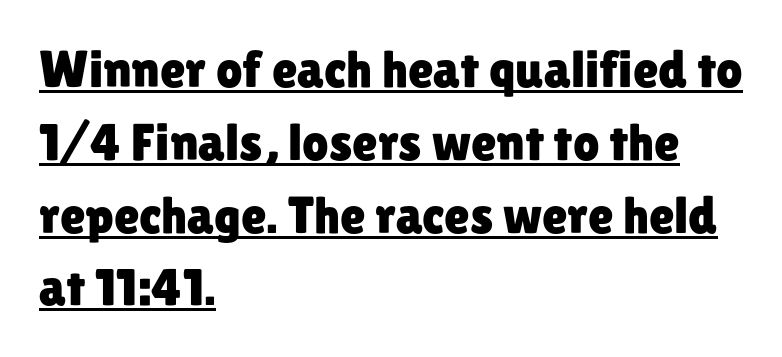
{"serif": "no", "italic": "no", "width": "normal", "stroke_contrast": "low", "x_height": "medium", "monospaced": "no", "underline": "yes", "align": "left", "line_spacing": "normal", "line_spacing_ratio": 1.4, "letter_spacing": "normal", "letter_spacing_em": 0.0, "glyph_px": 52}
